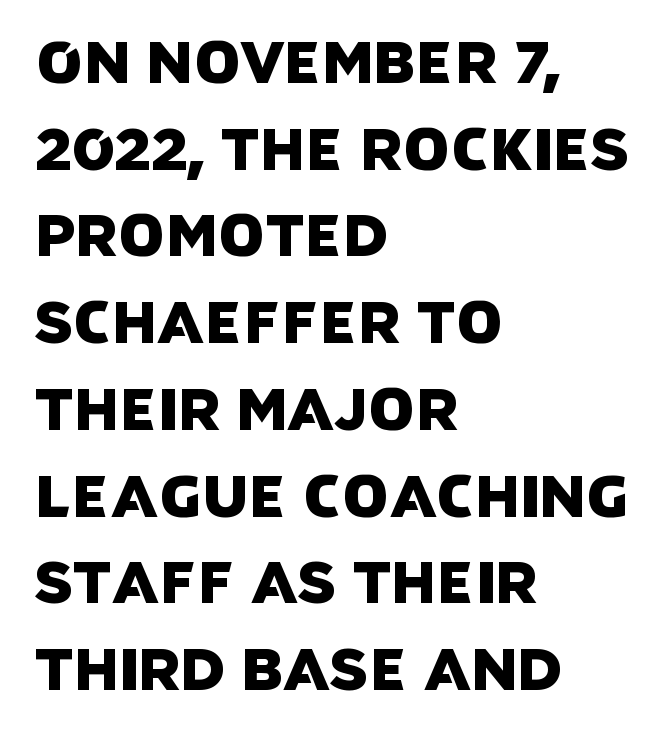
Character widths vary here, with narrow letters taking less room than wide ones. Short and long lines alike share a common starting point at left. Is the letter spacing exaggerated? No — it looks like the ordinary default. No feet cap the strokes, marking this as sans-serif type. Whoever set this chose a conventional vertical rhythm.
